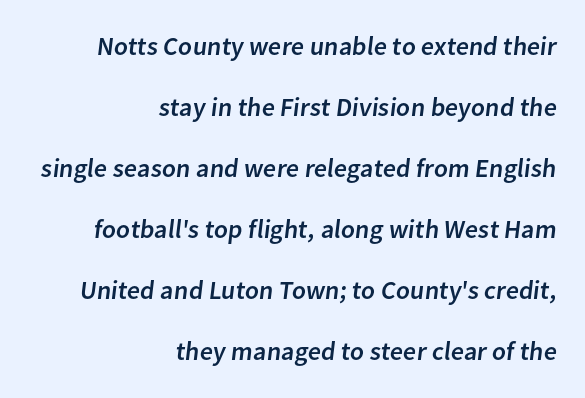
The image shows 26 px text type; set right-aligned, loose line spacing (2.35x), normal letter spacing, not underlined.
